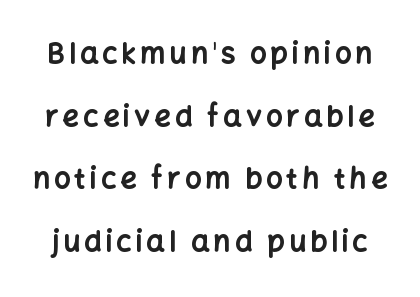
{"serif": "no", "italic": "no", "bold": "yes", "weight": "bold", "width": "normal", "stroke_contrast": "low", "x_height": "medium", "monospaced": "no", "underline": "no", "line_spacing": "loose", "line_spacing_ratio": 2.16, "glyph_px": 29}
